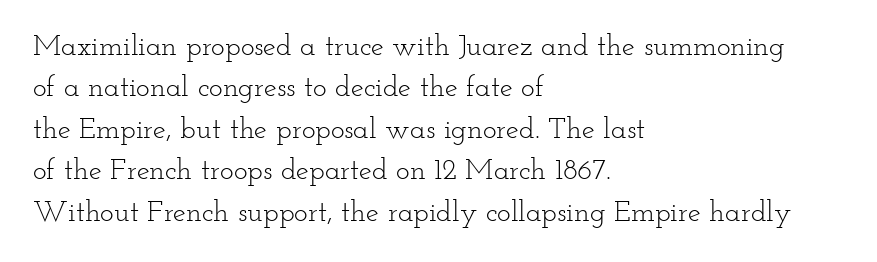
The image shows 29 px light, wide serif type, upright; set left-aligned, normal line spacing (1.43x), normal letter spacing, not underlined; low stroke contrast and a small x-height.
